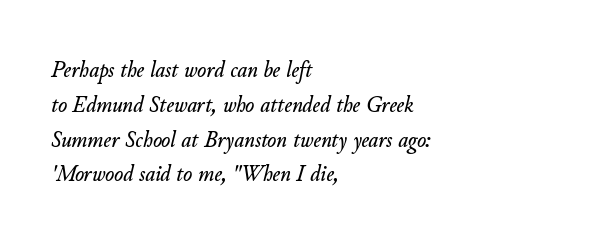
{"italic": "yes", "lean": "right", "slant_degrees": 11, "underline": "no", "align": "left", "line_spacing": "normal", "line_spacing_ratio": 1.45, "letter_spacing": "normal", "letter_spacing_em": 0.0, "glyph_px": 24}
